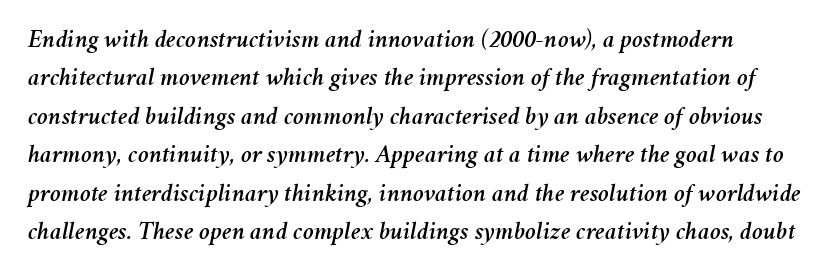
{"italic": "yes", "lean": "right", "slant_degrees": 11, "underline": "no", "line_spacing": "normal", "line_spacing_ratio": 1.48, "letter_spacing": "normal", "letter_spacing_em": 0.0, "glyph_px": 26}
